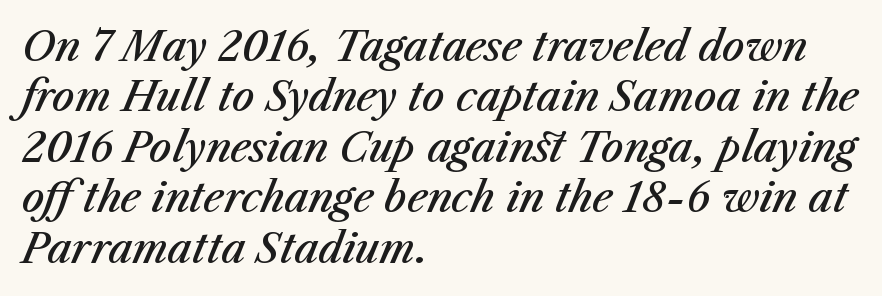
{"italic": "yes", "lean": "right", "slant_degrees": 23, "bold": "semi", "weight": "semibold", "width": "normal", "stroke_contrast": "medium", "x_height": "medium", "monospaced": "no", "underline": "no", "align": "left", "line_spacing": "normal", "line_spacing_ratio": 1.26, "letter_spacing": "normal", "letter_spacing_em": 0.0, "glyph_px": 40}
